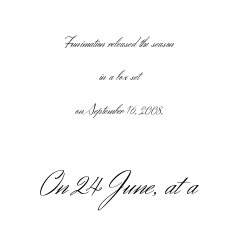
Q: Is the text bold? A: No.
Q: Is the text italic (slanted)? A: Yes.
Q: Is the typeface a serif or a sans-serif typeface? A: Sans-serif.
Q: Is the text underlined? A: No.
Q: How is the paragraph aligned? A: Centered.
Q: Is the spacing between letters normal or unusually wide? A: Normal.
Q: Is the spacing between lines tight, normal or loose? A: Loose.
Q: Which block of text is set in a larger size, the first (top) or the second (bottom)? A: The second (bottom) one.
Q: Width (condensed, normal, or wide)? A: Normal.
Q: Stroke contrast? A: Medium.
Q: x-height? A: Small.
Q: Monospaced? A: No.
